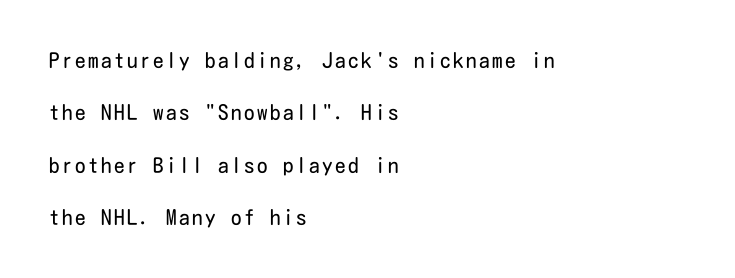
Q: Is the text bold? A: No.
Q: Is the text italic (slanted)? A: No, it is upright.
Q: Is the text underlined? A: No.
Q: How is the paragraph aligned? A: Left-aligned.
Q: Is the spacing between lines tight, normal or loose? A: Loose.
